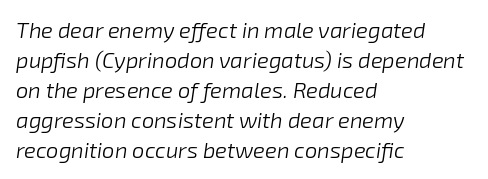
{"italic": "yes", "lean": "right", "slant_degrees": 8, "bold": "no", "underline": "no", "align": "left", "line_spacing": "normal", "line_spacing_ratio": 1.36, "letter_spacing": "normal", "letter_spacing_em": 0.0, "glyph_px": 22}
